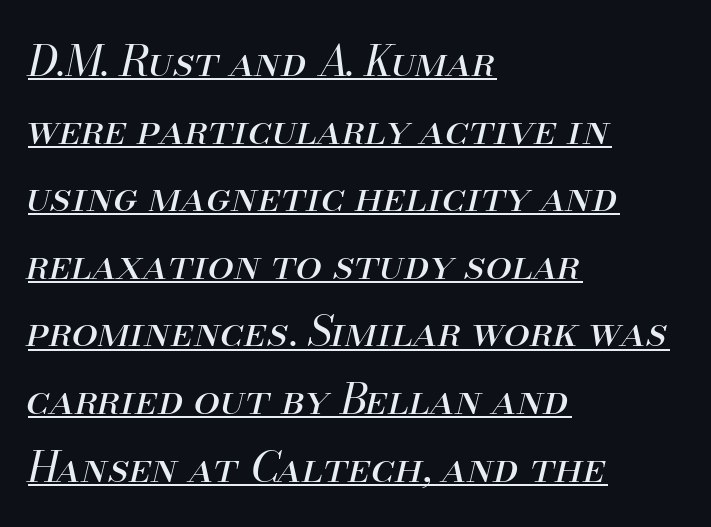
The image shows 42 px regular-weight type, italic (leaning right); set left-aligned, normal line spacing (1.61x), normal letter spacing, underlined; medium stroke contrast and a small x-height.
